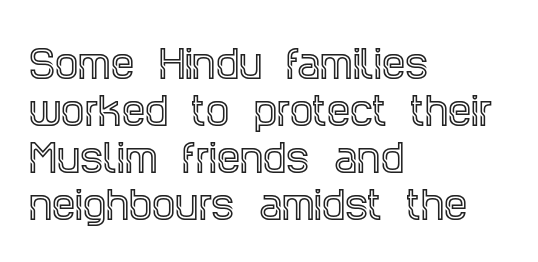
Q: Is the text italic (slanted)? A: No, it is upright.
Q: Is the typeface a serif or a sans-serif typeface? A: Serif.
Q: Is the text underlined? A: No.
Q: How is the paragraph aligned? A: Left-aligned.
Q: Is the spacing between letters normal or unusually wide? A: Normal.
Q: Is the spacing between lines tight, normal or loose? A: Normal.
Q: Width (condensed, normal, or wide)? A: Condensed.
Q: x-height? A: Large.
Q: Monospaced? A: No.
